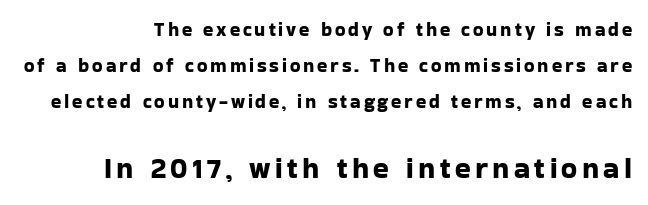
{"serif": "no", "italic": "no", "width": "normal", "stroke_contrast": "low", "x_height": "medium", "monospaced": "no", "underline": "no", "align": "right", "line_spacing_ratio": 1.89, "larger_block": "second", "size_ratio": 1.53, "glyph_px": 29}
